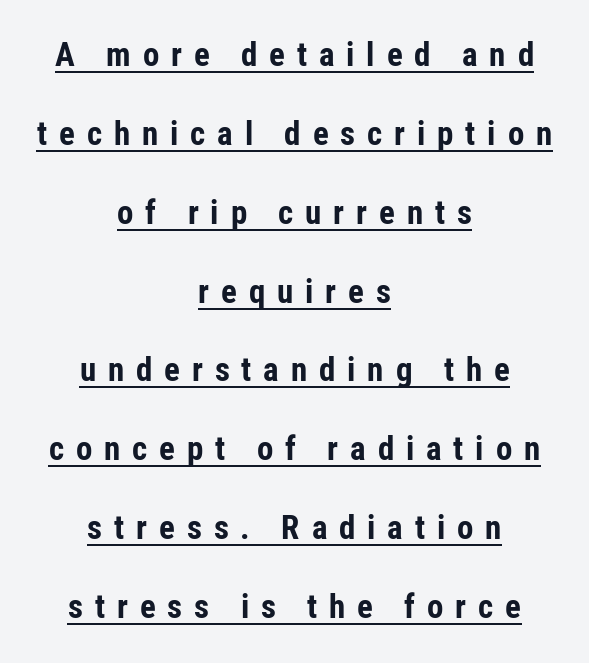
Underlined type. I'd describe the lettering as bold — thick and assertive. The lettering stays uniformly vertical, giving the passage a roman look. Students, observe: this is what heavily led, spacious text looks like. Proportional: the letters do not fall into vertical columns. To sum up the face: it is a sans, with no serifs.
